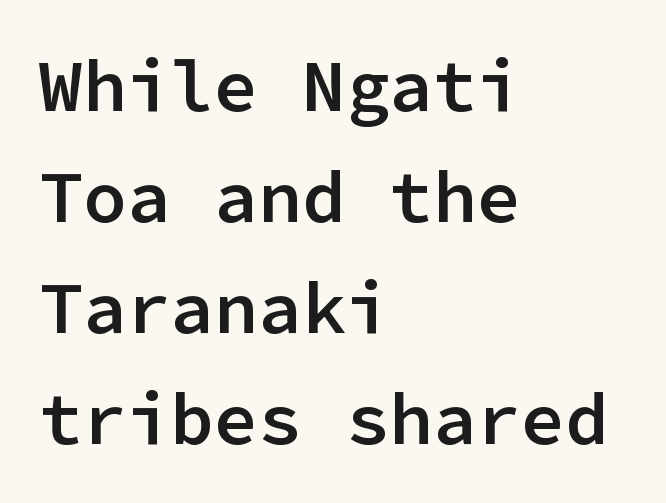
Q: Is the text bold? A: Semi-bold.
Q: Is the text italic (slanted)? A: No, it is upright.
Q: Is the typeface a serif or a sans-serif typeface? A: Sans-serif.
Q: Is the text underlined? A: No.
Q: How is the paragraph aligned? A: Left-aligned.
Q: Is the spacing between letters normal or unusually wide? A: Normal.
Q: Is the spacing between lines tight, normal or loose? A: Normal.
Q: Width (condensed, normal, or wide)? A: Normal.
Q: Stroke contrast? A: Low.
Q: x-height? A: Medium.
Q: Monospaced? A: Yes.
